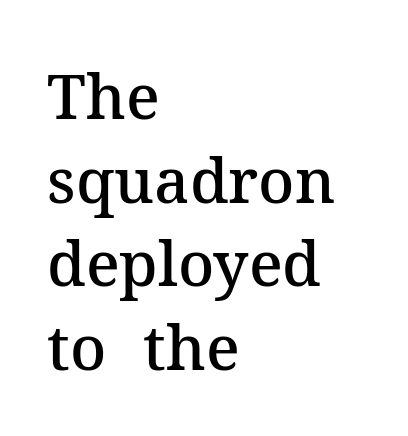
Think of a printed novel: that variable character pitch is what you see here. This sample keeps an unexceptional amount of space between lines. In terms of letterspacing, this is plain default setting. The baseline area is clear.
